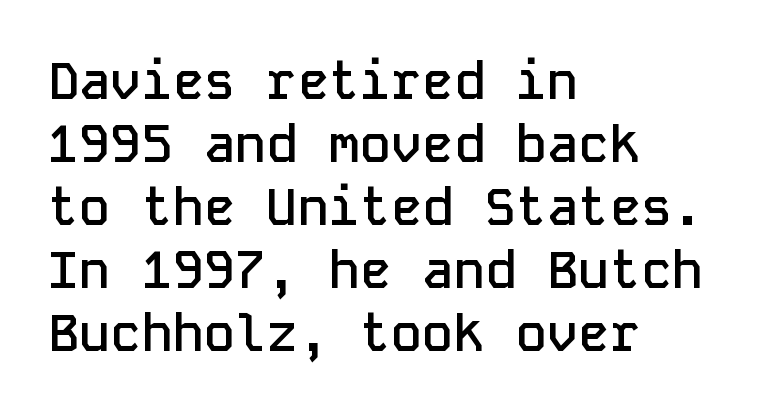
Q: Is the text bold? A: Semi-bold.
Q: Is the text italic (slanted)? A: No, it is upright.
Q: Is the typeface a serif or a sans-serif typeface? A: Sans-serif.
Q: Is the text underlined? A: No.
Q: How is the paragraph aligned? A: Left-aligned.
Q: Is the spacing between letters normal or unusually wide? A: Normal.
Q: Width (condensed, normal, or wide)? A: Normal.
Q: Stroke contrast? A: Low.
Q: x-height? A: Medium.
Q: Monospaced? A: Yes.
